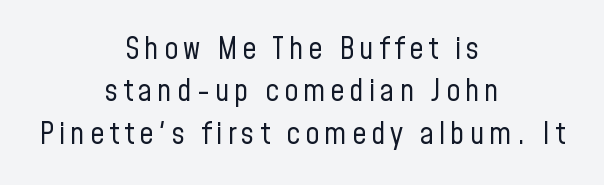
Q: Is the text bold? A: No.
Q: Is the text italic (slanted)? A: No, it is upright.
Q: Is the typeface a serif or a sans-serif typeface? A: Sans-serif.
Q: Is the text underlined? A: No.
Q: How is the paragraph aligned? A: Centered.
Q: Is the spacing between lines tight, normal or loose? A: Normal.
Q: Width (condensed, normal, or wide)? A: Condensed.
Q: Stroke contrast? A: Low.
Q: x-height? A: Medium.
Q: Monospaced? A: No.
